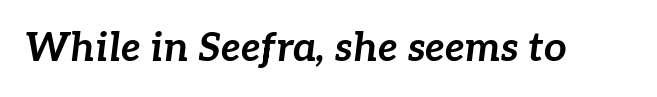
Letters rest on an invisible, unmarked baseline. Think of a printed novel: that variable character pitch is what you see here. Caption: bold face, heavy strokes. The rendering keeps characters at their native spacing. An italicized treatment has been applied to the whole sample.
